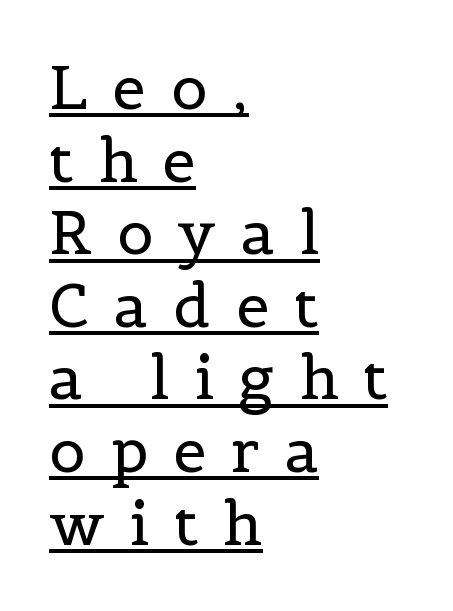
Q: Is the text bold? A: No.
Q: Is the text italic (slanted)? A: No, it is upright.
Q: Is the typeface a serif or a sans-serif typeface? A: Serif.
Q: Is the text underlined? A: Yes.
Q: How is the paragraph aligned? A: Left-aligned.
Q: Is the spacing between letters normal or unusually wide? A: Unusually wide.
Q: Width (condensed, normal, or wide)? A: Normal.
Q: x-height? A: Medium.
Q: Monospaced? A: No.
